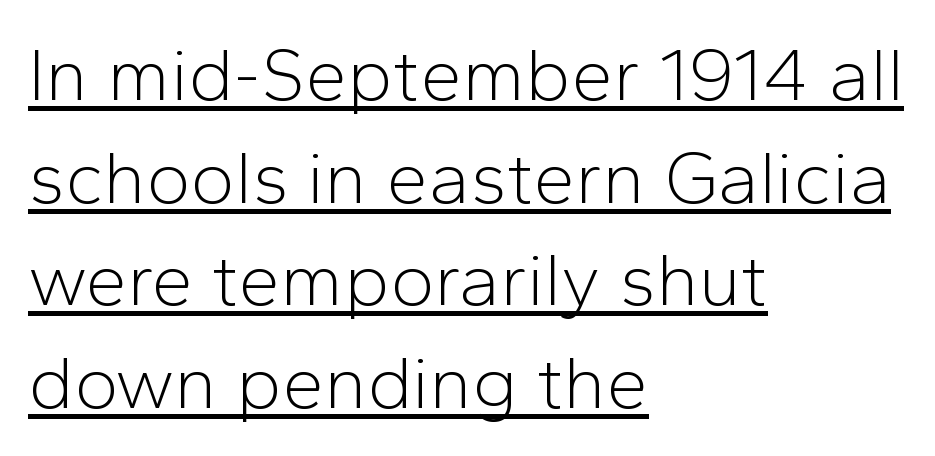
Q: Is the text bold? A: No.
Q: Is the text italic (slanted)? A: No, it is upright.
Q: Is the typeface a serif or a sans-serif typeface? A: Sans-serif.
Q: Is the text underlined? A: Yes.
Q: How is the paragraph aligned? A: Left-aligned.
Q: Is the spacing between letters normal or unusually wide? A: Normal.
Q: Is the spacing between lines tight, normal or loose? A: Normal.
Q: Width (condensed, normal, or wide)? A: Normal.
Q: Stroke contrast? A: Low.
Q: x-height? A: Medium.
Q: Monospaced? A: No.
